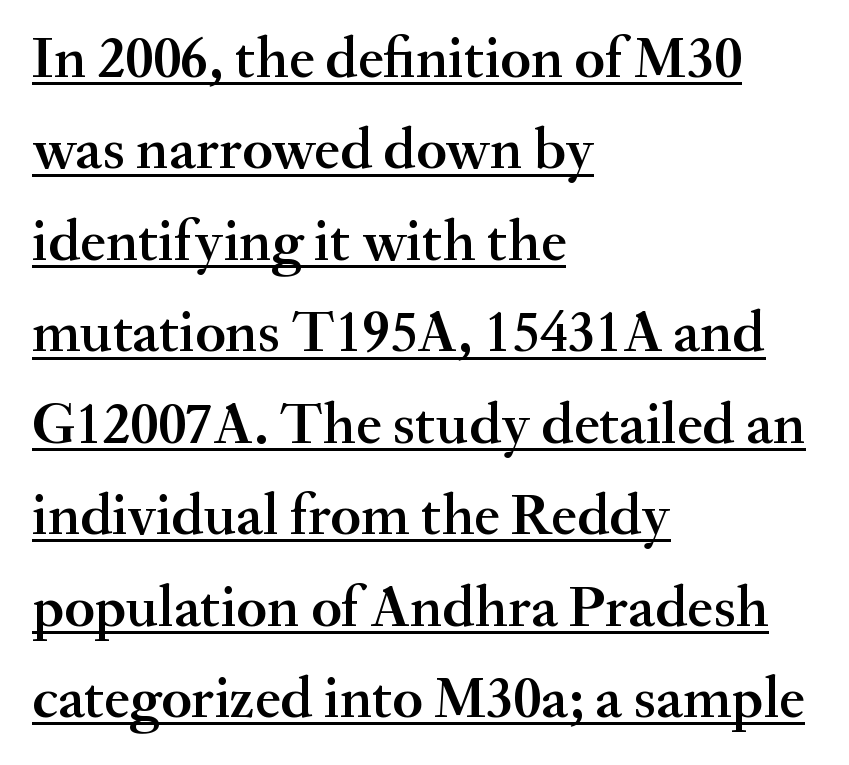
{"serif": "yes", "italic": "no", "bold": "semi", "weight": "semibold", "width": "normal", "stroke_contrast": "medium", "x_height": "small", "monospaced": "no", "underline": "yes", "align": "left", "line_spacing": "normal", "line_spacing_ratio": 1.55, "letter_spacing": "normal", "letter_spacing_em": 0.0, "glyph_px": 59}
